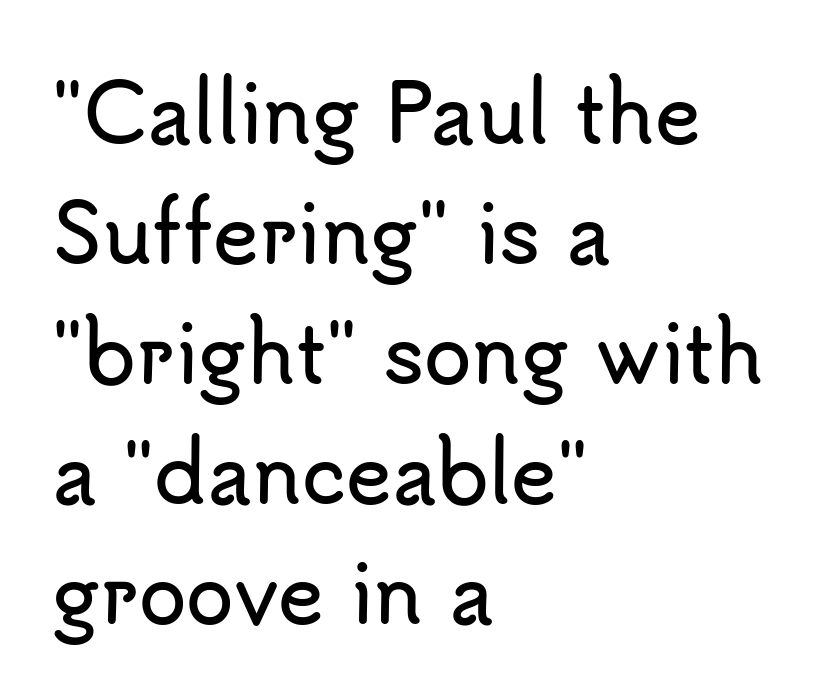
The image shows 78 px sans-serif type, upright; set left-aligned, normal line spacing (1.54x), normal letter spacing, not underlined; low stroke contrast and a small x-height.
